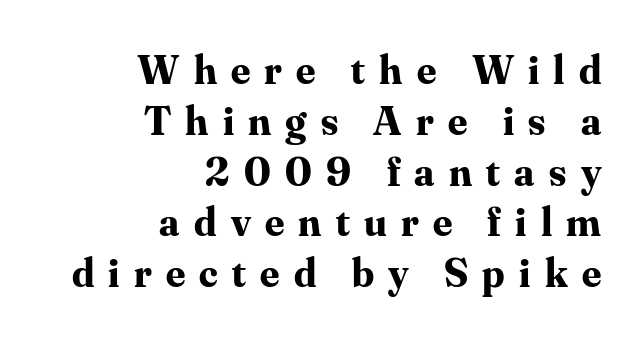
Do the characters align in a grid? No, the font is proportional. Observe the serifs anchoring each vertical stroke in this sample. The strip under each line holds only bare page. The text block is weighted toward the right margin, trailing off unevenly leftward. Caption: bold face, heavy strokes.
